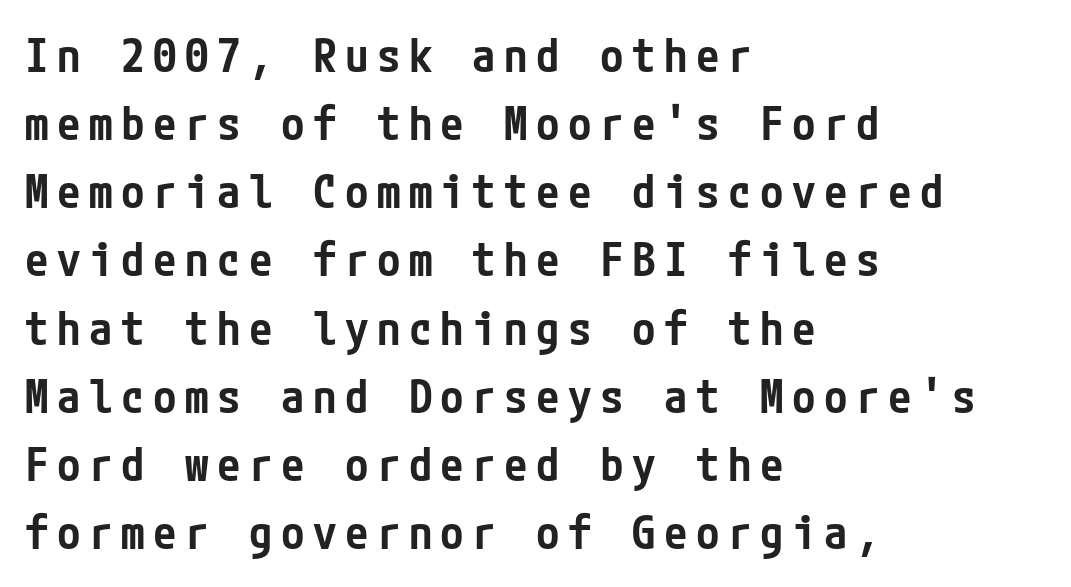
{"serif": "no", "italic": "no", "bold": "semi", "weight": "semibold", "width": "condensed", "stroke_contrast": "low", "x_height": "medium", "underline": "no", "align": "left", "line_spacing": "normal", "line_spacing_ratio": 1.45, "glyph_px": 47}
